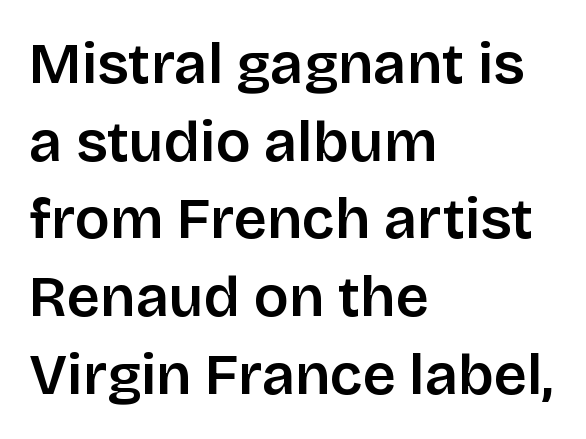
The image shows 58 px sans-serif type, upright; set left-aligned, normal line spacing (1.34x), normal letter spacing, not underlined; low stroke contrast and a large x-height.
